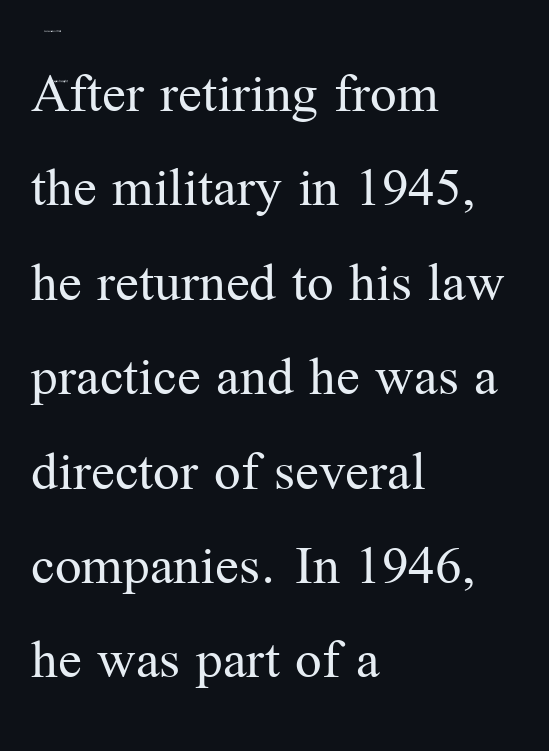
Notice how the stems are strictly vertical — no italics here. Horizontal bands of white between lines are of average thickness. Summary of weight: not heavy and not bold. Does the copy run flush right? No — it runs flush left.
